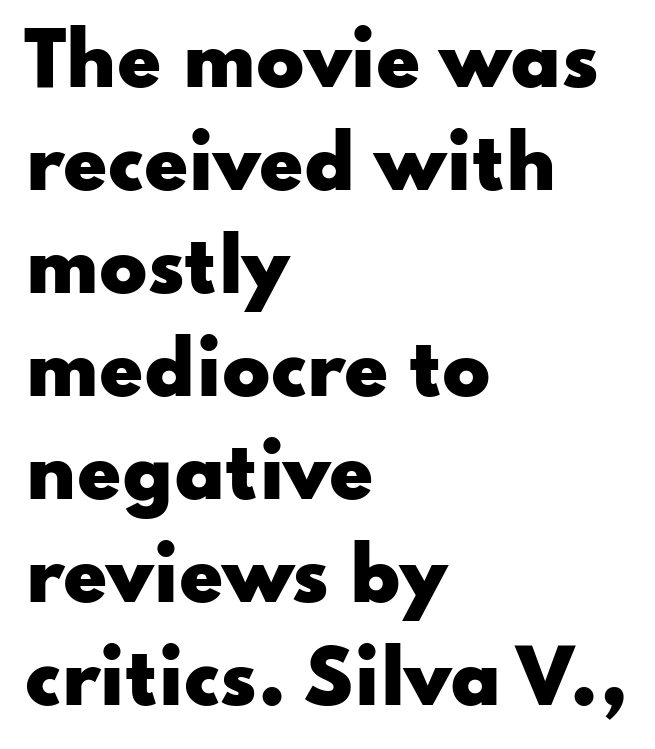
The image shows 71 px heavy, wide sans-serif type, upright; set left-aligned, normal line spacing (1.45x), normal letter spacing, not underlined; low stroke contrast and a small x-height.
